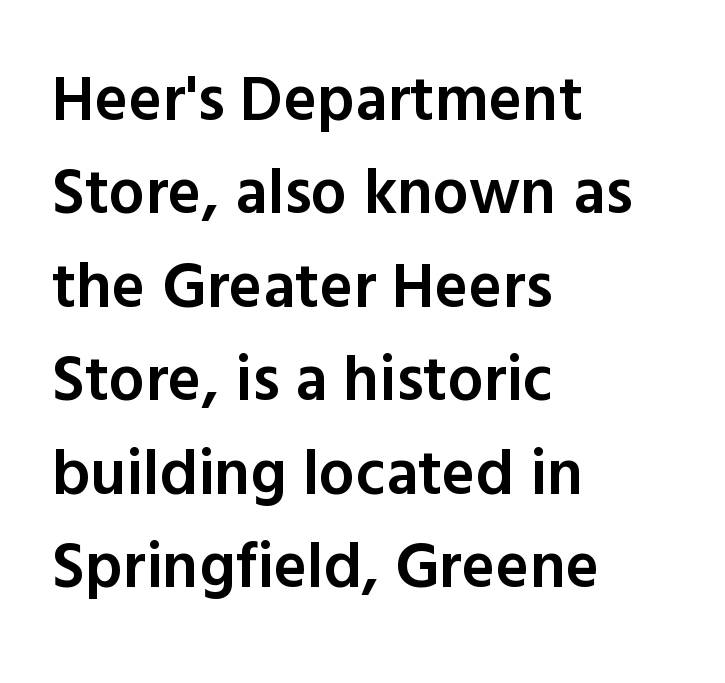
The image shows 64 px semibold sans-serif type, upright; set left-aligned, normal line spacing (1.46x), normal letter spacing, not underlined; a medium x-height.
